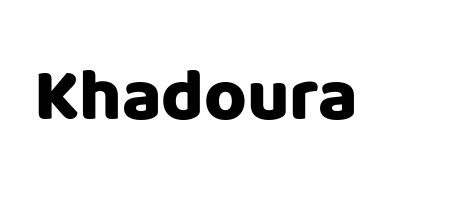
{"serif": "no", "italic": "no", "width": "normal", "stroke_contrast": "low", "x_height": "large", "monospaced": "no", "underline": "no", "letter_spacing": "normal", "letter_spacing_em": 0.0, "glyph_px": 73}
